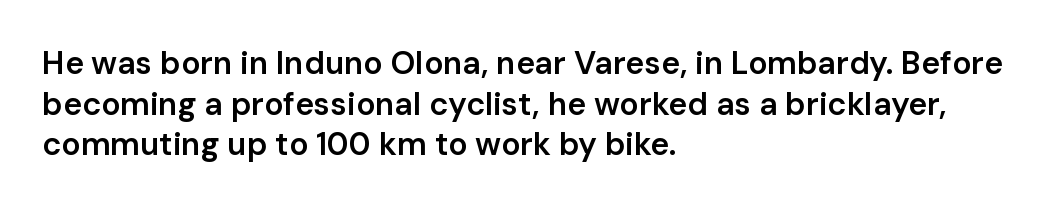
{"serif": "no", "italic": "no", "bold": "semi", "weight": "semibold", "width": "normal", "stroke_contrast": "low", "x_height": "medium", "monospaced": "no", "underline": "no", "align": "left", "line_spacing": "normal", "line_spacing_ratio": 1.27, "letter_spacing": "normal", "letter_spacing_em": 0.0, "glyph_px": 32}
